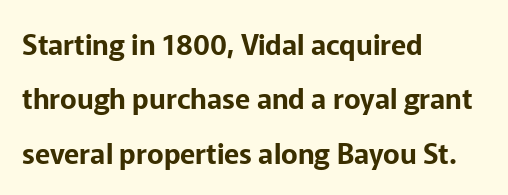
{"serif": "no", "italic": "no", "width": "normal", "stroke_contrast": "low", "x_height": "medium", "monospaced": "no", "underline": "no", "align": "left", "line_spacing": "loose", "line_spacing_ratio": 1.94, "letter_spacing": "normal", "letter_spacing_em": 0.0, "glyph_px": 28}
